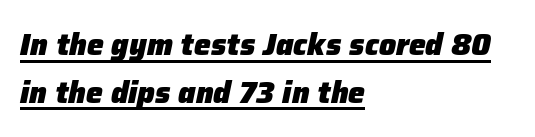
The image shows 30 px heavy type, italic (leaning right); set left-aligned, normal line spacing (1.59x), normal letter spacing, underlined; low stroke contrast and a medium x-height.
